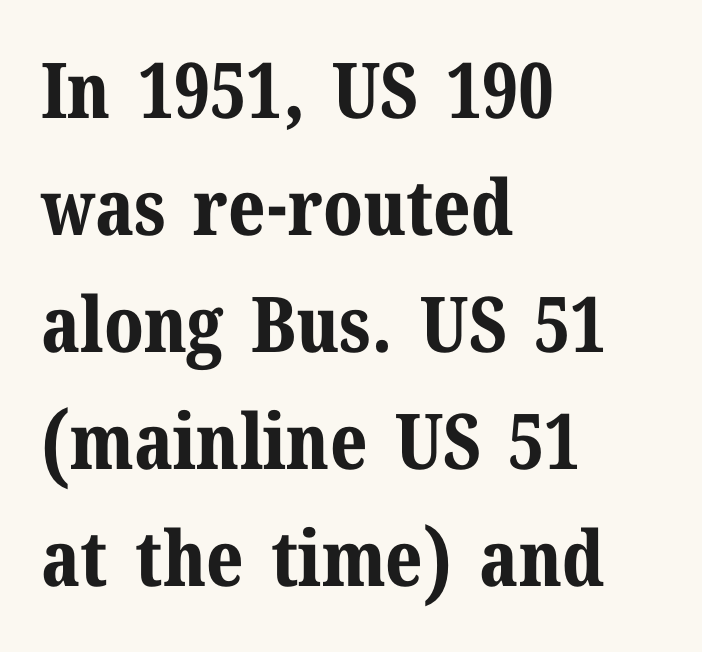
{"serif": "yes", "italic": "no", "bold": "yes", "weight": "bold", "width": "normal", "stroke_contrast": "medium", "x_height": "medium", "monospaced": "no", "underline": "no", "align": "left", "line_spacing": "normal", "line_spacing_ratio": 1.52, "letter_spacing": "normal", "letter_spacing_em": 0.0, "glyph_px": 77}
